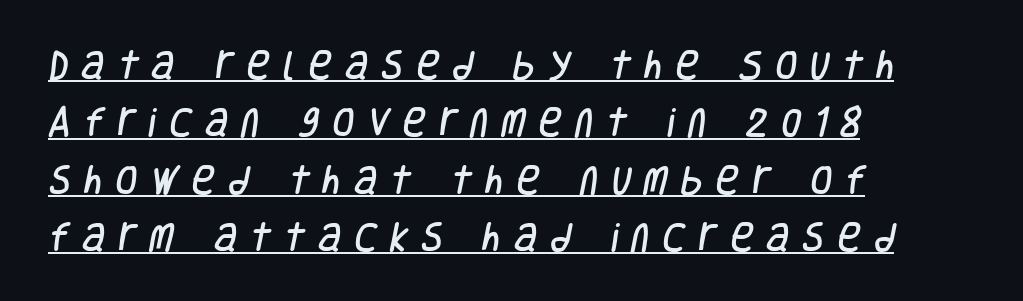
{"serif": "no", "width": "condensed", "stroke_contrast": "low", "x_height": "large", "monospaced": "no", "underline": "yes", "align": "left", "line_spacing_ratio": 1.79, "letter_spacing": "wide", "letter_spacing_em": 0.4, "glyph_px": 32}
